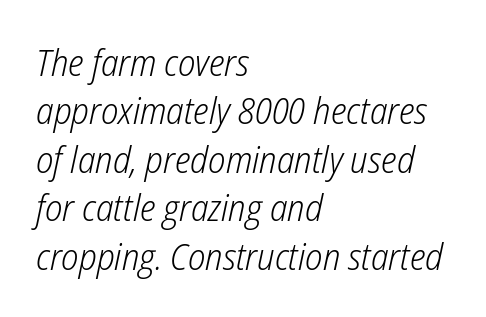
Q: Is the text bold? A: No.
Q: Is the text italic (slanted)? A: Yes, it leans right by about 12 degrees.
Q: Is the text underlined? A: No.
Q: How is the paragraph aligned? A: Left-aligned.
Q: Is the spacing between letters normal or unusually wide? A: Normal.
Q: Is the spacing between lines tight, normal or loose? A: Normal.
Q: Width (condensed, normal, or wide)? A: Condensed.
Q: Stroke contrast? A: Low.
Q: x-height? A: Medium.
Q: Monospaced? A: No.
